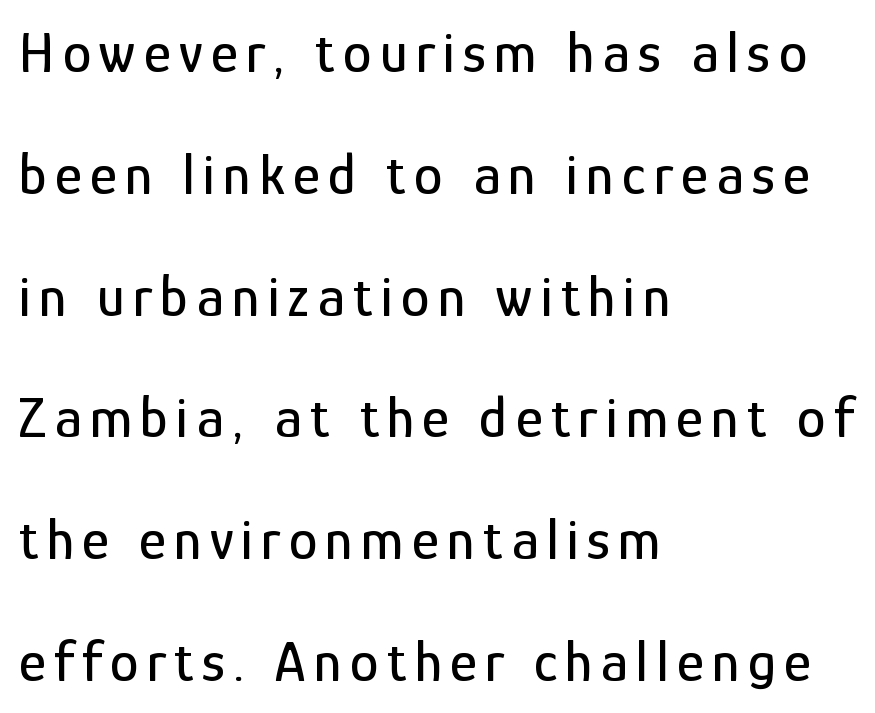
The block of text is sparse from top to bottom, with ample space between rows. This sample has the flowing, uneven cadence of proportional lettering. Bare-footed words on every line. Every character sits straight up, as roman type does. Grotesque or geometric, the face here clearly has no serifs. Casual observation: everything's shoved over to the left.
